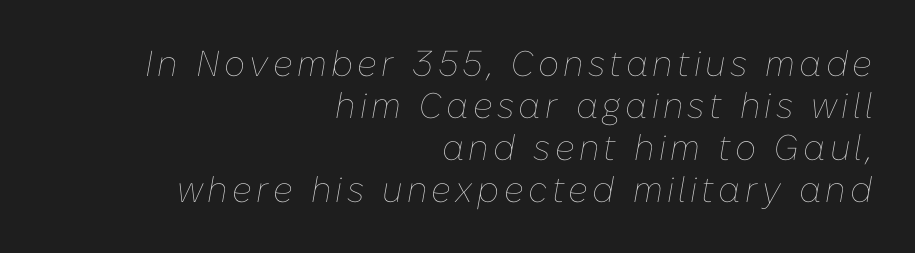
Q: Is the text bold? A: No.
Q: Is the text italic (slanted)? A: Yes, it leans right by about 10 degrees.
Q: Is the text underlined? A: No.
Q: How is the paragraph aligned? A: Right-aligned.
Q: Width (condensed, normal, or wide)? A: Normal.
Q: Stroke contrast? A: Low.
Q: x-height? A: Medium.
Q: Monospaced? A: No.
